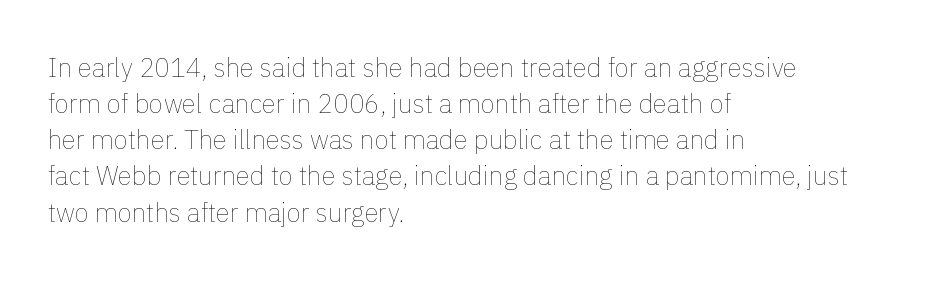
Teacher's note: observe the even left margin — that is flush-left alignment. Students, note that the glyphs here touch the page at normal intervals. Do the letters lean? They stand straight. Descenders hang freely into open space. Stem width sits at or under what a default text font uses.
